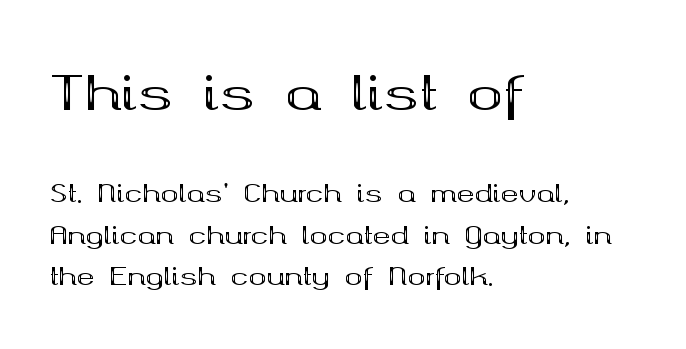
{"serif": "yes", "italic": "no", "bold": "yes", "weight": "bold", "width": "wide", "stroke_contrast": "medium", "x_height": "medium", "monospaced": "no", "underline": "no", "align": "left", "line_spacing_ratio": 1.74, "letter_spacing": "normal", "letter_spacing_em": 0.0, "larger_block": "first", "size_ratio": 2.0, "glyph_px": 48}
